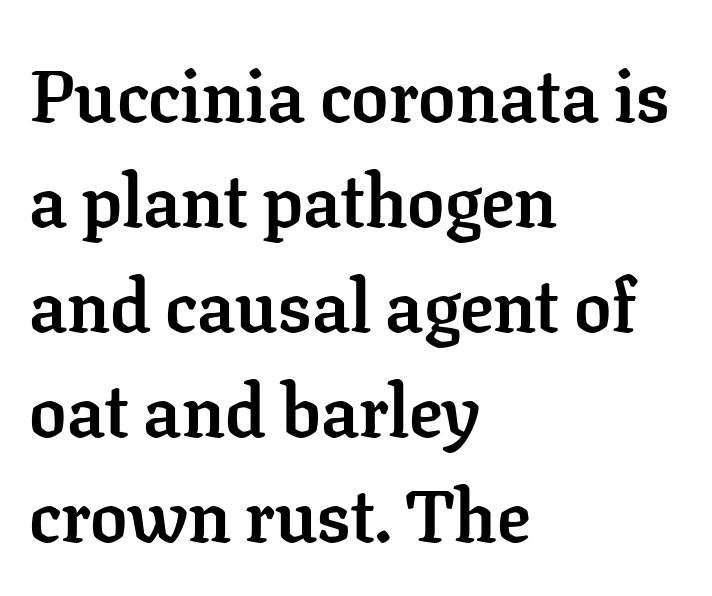
One glance says typical: line gaps are just what's usual. Descenders are the only things crossing below the line. Does the type have serifs? Yes, each stem ends in a small foot. Nothing unusual about the tracking: characters are spaced as the font intends.
